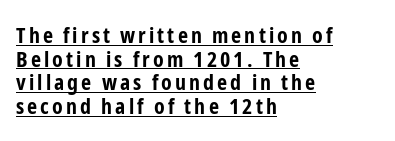
Q: Is the text bold? A: Yes.
Q: Is the text italic (slanted)? A: No, it is upright.
Q: Is the text underlined? A: Yes.
Q: How is the paragraph aligned? A: Left-aligned.
Q: Is the spacing between lines tight, normal or loose? A: Tight.
